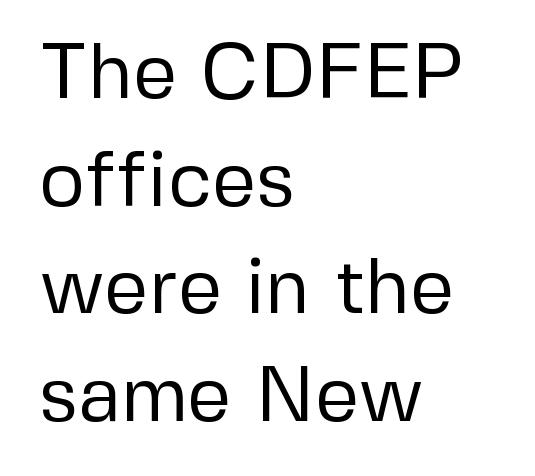
{"serif": "no", "italic": "no", "bold": "no", "weight": "regular", "width": "normal", "stroke_contrast": "low", "x_height": "medium", "monospaced": "no", "underline": "no", "align": "left", "line_spacing": "normal", "line_spacing_ratio": 1.38, "letter_spacing": "normal", "letter_spacing_em": 0.0, "glyph_px": 78}
